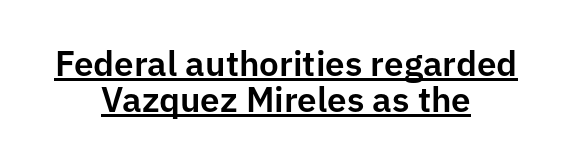
The image shows 35 px sans-serif type, upright; set centered, tight line spacing (1.03x), normal letter spacing, underlined; low stroke contrast and a medium x-height.
